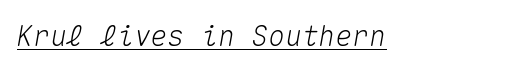
Q: Is the text italic (slanted)? A: Yes, it leans right by about 10 degrees.
Q: Is the text underlined? A: Yes.
Q: How is the paragraph aligned? A: Left-aligned.
Q: Is the spacing between letters normal or unusually wide? A: Normal.
Q: Width (condensed, normal, or wide)? A: Normal.
Q: Stroke contrast? A: Medium.
Q: x-height? A: Medium.
Q: Monospaced? A: Yes.
